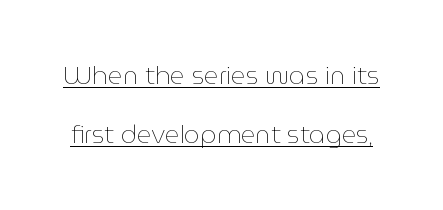
Q: Is the text bold? A: No.
Q: Is the text italic (slanted)? A: No, it is upright.
Q: Is the text underlined? A: Yes.
Q: Is the spacing between letters normal or unusually wide? A: Normal.
Q: Is the spacing between lines tight, normal or loose? A: Loose.
